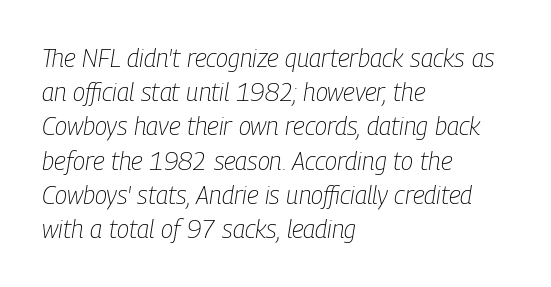
The line-height multiplier appears to be the usual default. The specimen omits any rule beneath the text block's lines. These glyphs show unthickened strokes, regular width or finer. The compositor pushed each line to the left boundary. The text carries the slant typical of an italic or oblique font. These lines keep a tight, regular rhythm from letter to letter.
